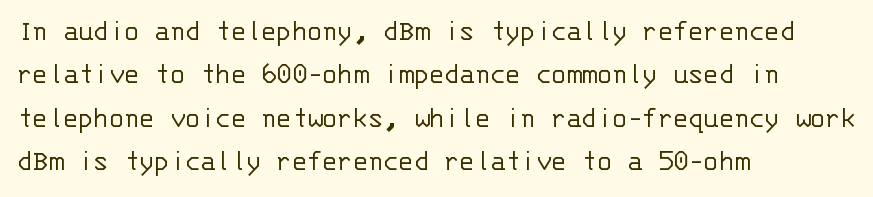
The image shows 31 px light sans-serif type, upright, monospaced; set left-aligned, normal line spacing (1.4x), normal letter spacing, not underlined; low stroke contrast and a large x-height.
